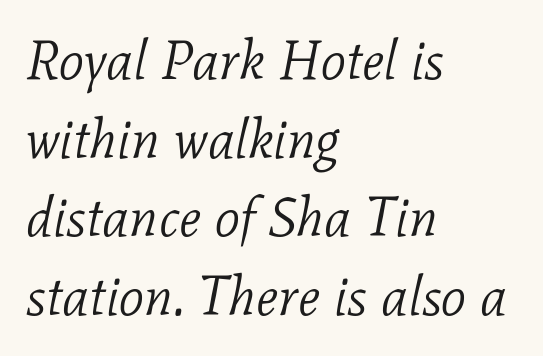
Unlike a clean sans, this face finishes its strokes with serifs. Bare-footed words on every line. Note the varied advance widths — an 'i' is clearly narrower than an 'm'. Compared with a centered layout, this one pins lines to the left instead. Rendered with sloped, italic letterforms. These glyphs show unthickened strokes, regular width or finer.
